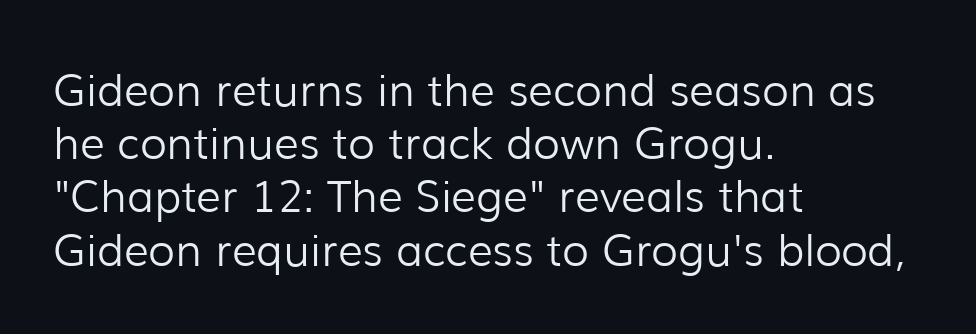
Ink coverage per letter is moderate at most. The rendering keeps characters at their native spacing. The zone under the glyphs is completely vacant. You could not count columns in this text — the font is proportionally spaced. The letters carry no serifs — their stems end cleanly without finishing strokes. Unlike italic type, these characters show no tilt at all.
